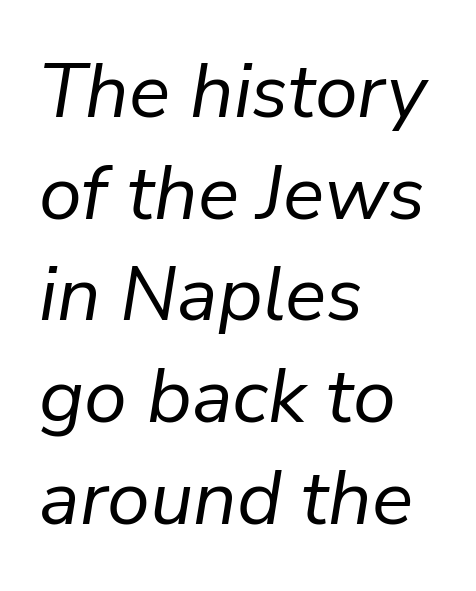
Just letters on the line, the space beneath them empty. These lines sit exactly where default settings would place them. Horizontally, the lines are justified to the leading edge only. You could call the tracking neutral — neither tight nor loose. Each letter keeps its own natural width here, so spacing adapts to shape. The text carries the slant typical of an italic or oblique font.
